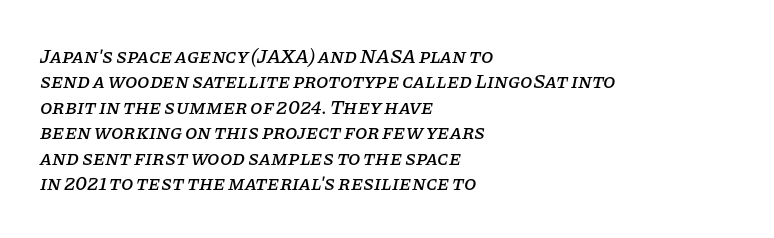
Caption: standard tracking, unaltered. Successive baselines arrive at the customary interval. Underline: absent. Compared with ordinary roman type, these characters are visibly tilted. This rendering uses left alignment, leaving the right contour irregular.
